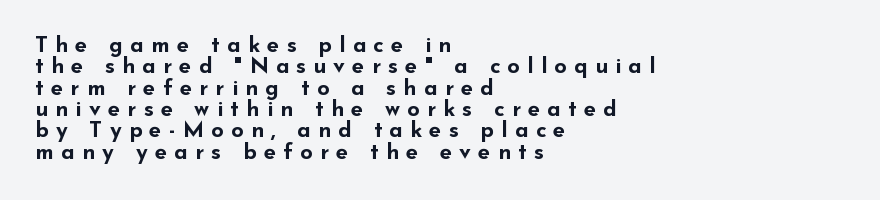
Q: Is the text bold? A: Yes.
Q: Is the text italic (slanted)? A: No, it is upright.
Q: Is the text underlined? A: No.
Q: How is the paragraph aligned? A: Left-aligned.
Q: Is the spacing between letters normal or unusually wide? A: Unusually wide.
Q: Is the spacing between lines tight, normal or loose? A: Tight.
